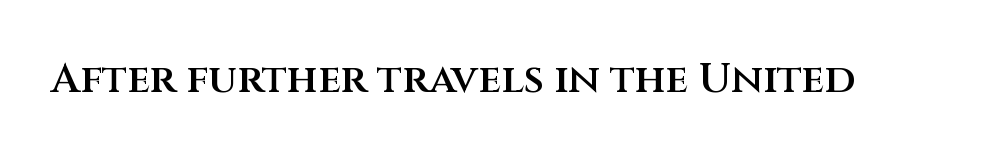
Q: Is the text bold? A: Semi-bold.
Q: Is the text italic (slanted)? A: No, it is upright.
Q: Is the typeface a serif or a sans-serif typeface? A: Sans-serif.
Q: Is the text underlined? A: No.
Q: Is the spacing between letters normal or unusually wide? A: Normal.
Q: Width (condensed, normal, or wide)? A: Normal.
Q: Stroke contrast? A: Medium.
Q: x-height? A: Large.
Q: Monospaced? A: No.
